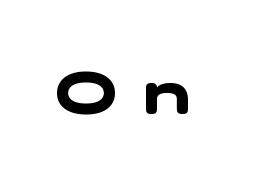
{"serif": "no", "bold": "yes", "weight": "heavy", "width": "wide", "stroke_contrast": "low", "x_height": "medium", "monospaced": "no", "underline": "no", "letter_spacing": "wide", "letter_spacing_em": 0.45, "glyph_px": 59}
